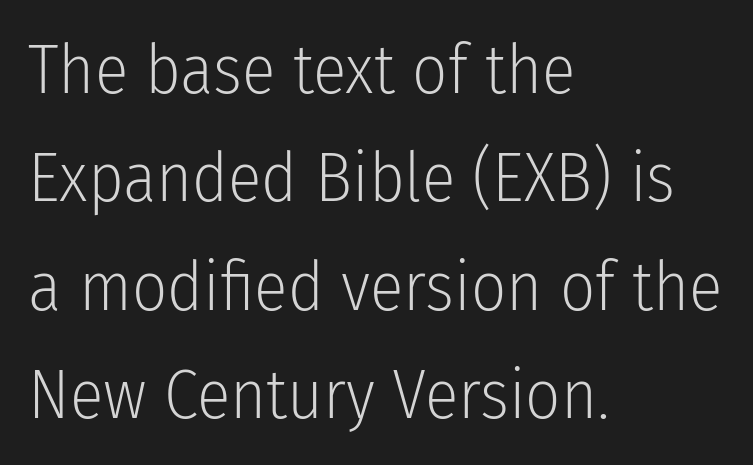
Q: Is the text bold? A: No.
Q: Is the text italic (slanted)? A: No, it is upright.
Q: Is the typeface a serif or a sans-serif typeface? A: Sans-serif.
Q: Is the text underlined? A: No.
Q: How is the paragraph aligned? A: Left-aligned.
Q: Is the spacing between letters normal or unusually wide? A: Normal.
Q: Is the spacing between lines tight, normal or loose? A: Normal.
Q: Width (condensed, normal, or wide)? A: Condensed.
Q: Stroke contrast? A: Low.
Q: x-height? A: Medium.
Q: Monospaced? A: No.
